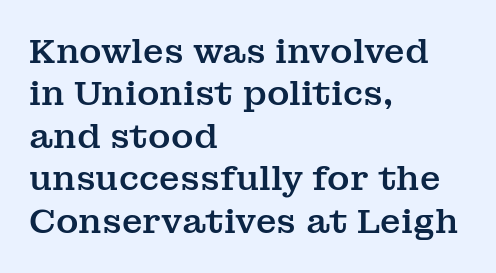
The font family rendered here belongs to the serif group. These lines are rendered in a variable-pitch font. Plain, unruled lines of type. How would I describe the line gaps? Plain and ordinary. The rendering anchors every line to the left-hand side.
